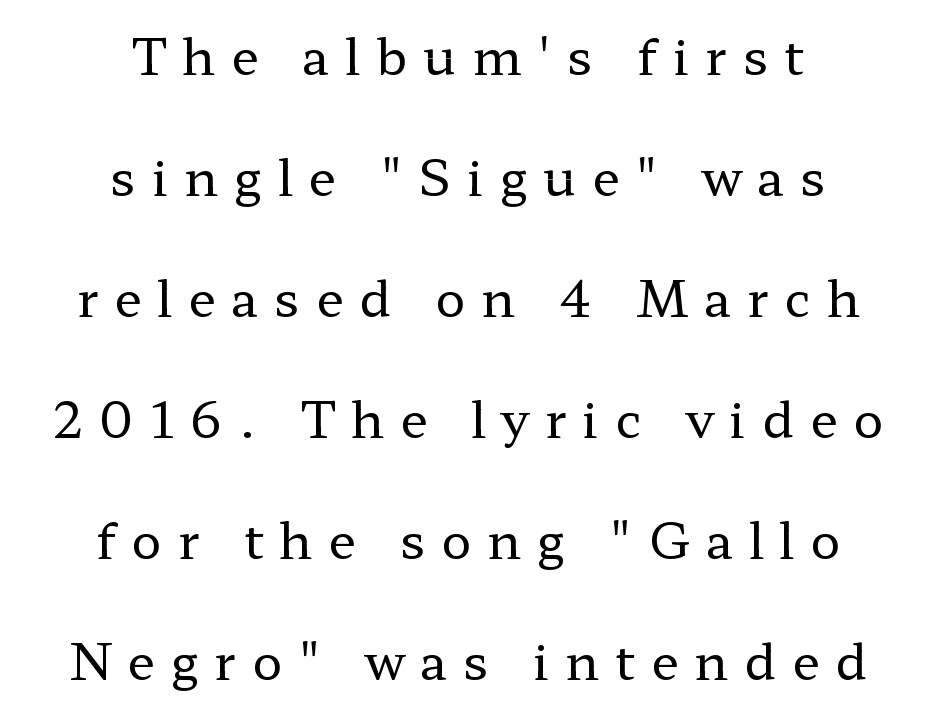
The image shows 50 px regular-weight, wide serif type, upright; set centered, loose line spacing (2.42x), unusually wide letter spacing (+0.32 em), not underlined; low stroke contrast and a medium x-height.
